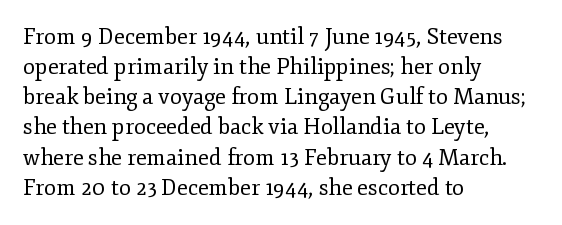
The image shows 22 px text type, upright; set left-aligned, normal line spacing (1.37x), normal letter spacing, not underlined.
